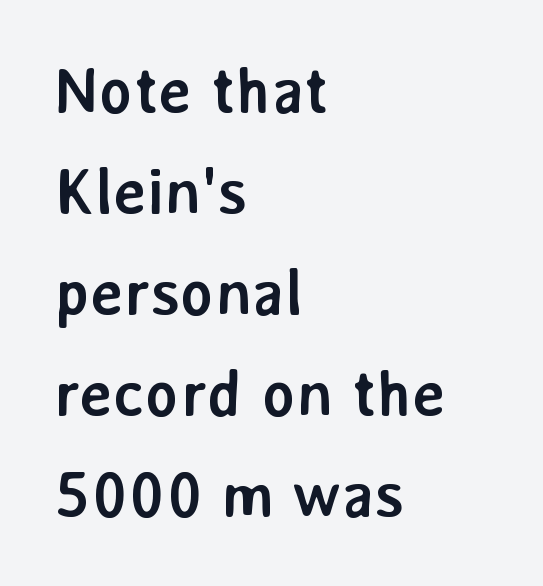
The image shows 64 px semibold sans-serif type, upright; set left-aligned, normal line spacing (1.58x), normal letter spacing, not underlined; low stroke contrast and a medium x-height.
